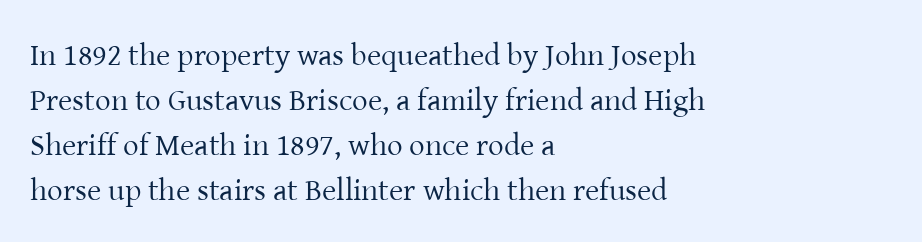
{"serif": "yes", "italic": "no", "bold": "no", "weight": "regular", "width": "normal", "stroke_contrast": "low", "x_height": "medium", "monospaced": "no", "underline": "no", "align": "left", "line_spacing": "normal", "line_spacing_ratio": 1.45, "letter_spacing": "normal", "letter_spacing_em": 0.0, "glyph_px": 31}
